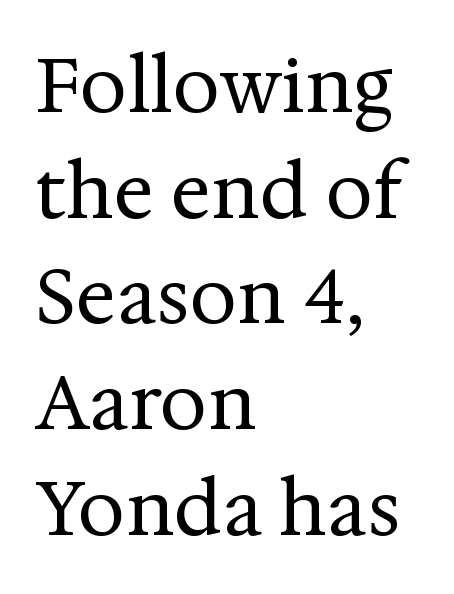
The image shows 75 px regular-weight serif type, upright; set left-aligned, normal line spacing (1.41x), normal letter spacing, not underlined; medium stroke contrast and a medium x-height.
